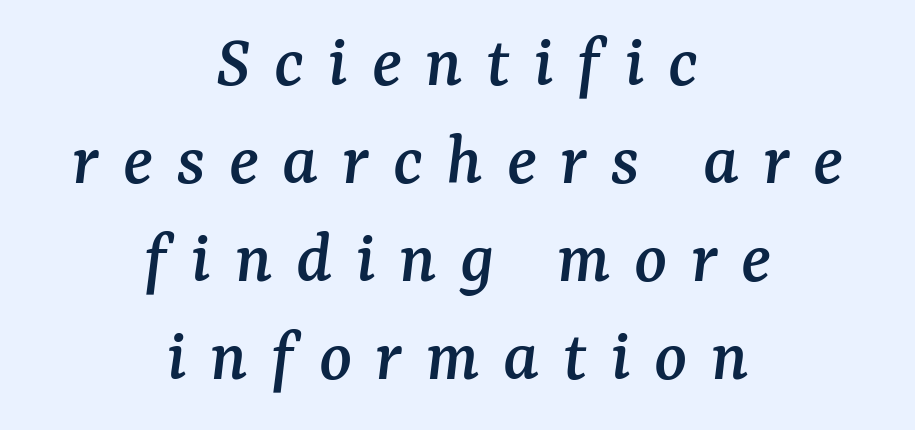
The tracking reads as deliberately expanded to a designer's eye. Each row of text sits above clean, open space. A typesetter would label this face a serif. Posture: slanted.
